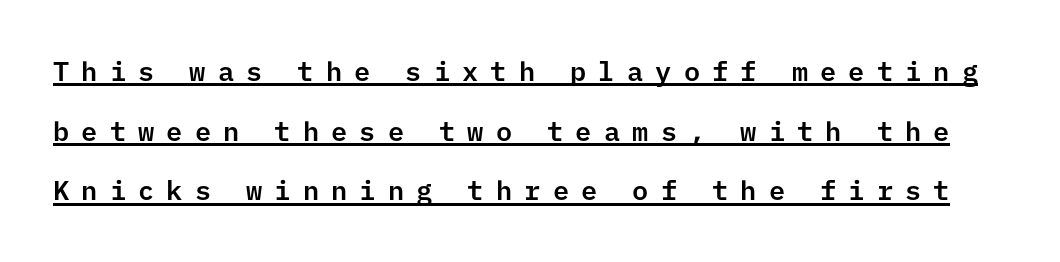
{"italic": "no", "underline": "yes", "line_spacing": "loose", "line_spacing_ratio": 2.21, "letter_spacing": "wide", "letter_spacing_em": 0.45, "glyph_px": 27}
